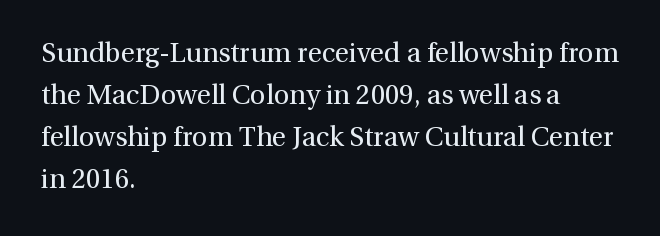
Anything drawn beneath the words? Only blank space. Each word holds together tightly as a unit, with standard inter-letter gaps. Each stroke keeps to a modest, everyday thickness or less. Normally led — the rows are evenly, conventionally spaced. In CSS terms this would be text-align: left. Does the lettering tilt? It doesn't — this is upright.
